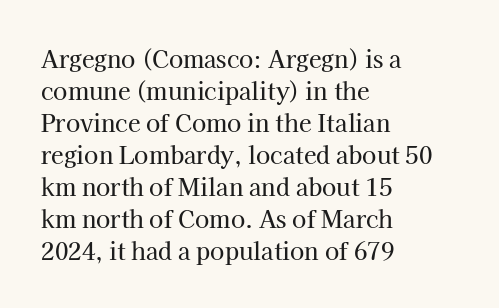
{"italic": "no", "underline": "no", "align": "left", "line_spacing": "normal", "line_spacing_ratio": 1.39, "letter_spacing": "normal", "letter_spacing_em": 0.0, "glyph_px": 23}
